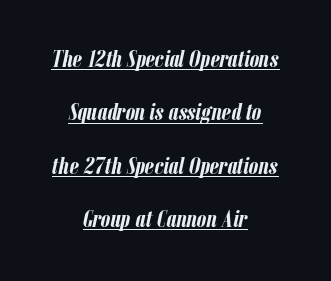
Q: Is the text bold? A: Yes.
Q: Is the text italic (slanted)? A: Yes, it leans right by about 12 degrees.
Q: Is the text underlined? A: Yes.
Q: How is the paragraph aligned? A: Centered.
Q: Is the spacing between letters normal or unusually wide? A: Normal.
Q: Is the spacing between lines tight, normal or loose? A: Loose.
